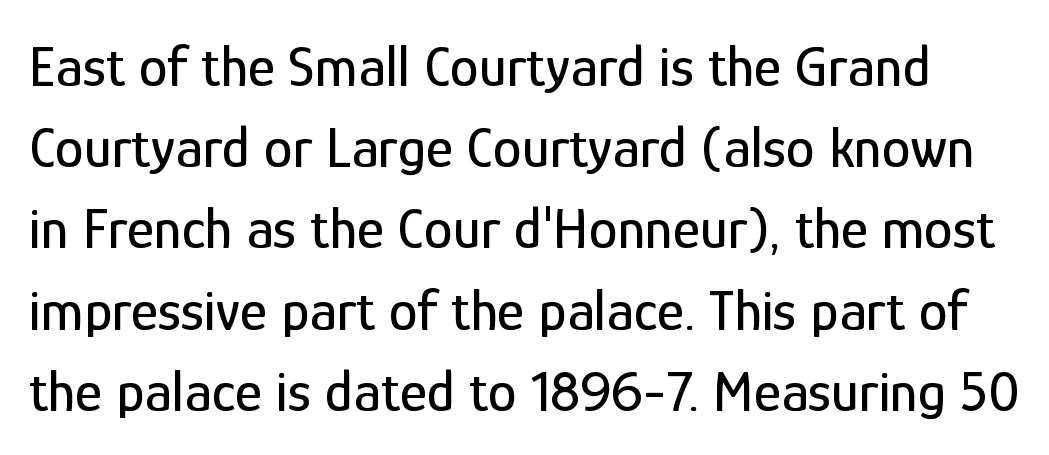
This sample has the flowing, uneven cadence of proportional lettering. Every stem runs plumb, perpendicular to the baseline. What's the leading like? Ordinary, nothing unusual. Honestly, the letter spacing is just normal — you wouldn't notice it. The typeface chosen for these lines omits serifs. Any mark beneath the type? The region is blank.
